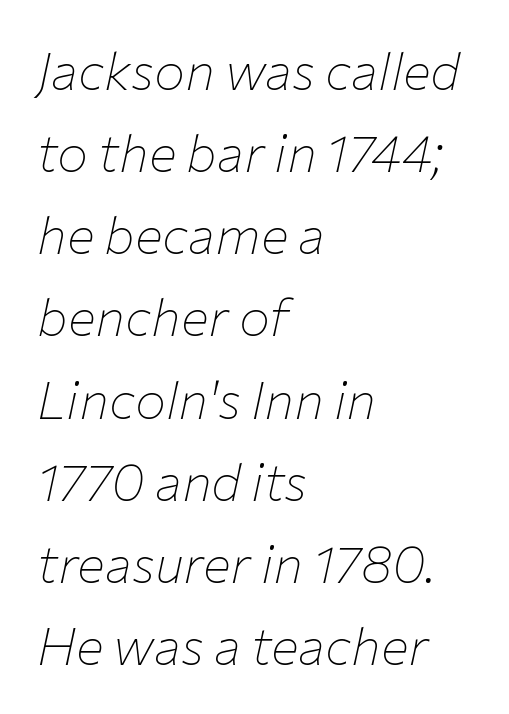
Check under the words: just untouched page. Do the characters align in a grid? No, the font is proportional. The axis of the letterforms is tilted away from vertical. This block has exactly the height ordinary leading produces.
